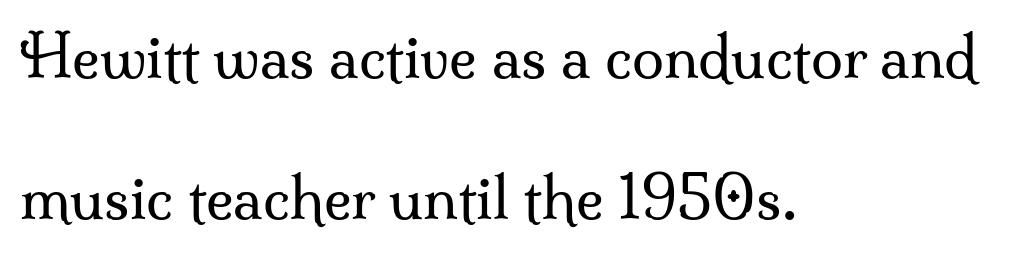
Q: Is the text bold? A: No.
Q: Is the text italic (slanted)? A: No, it is upright.
Q: Is the typeface a serif or a sans-serif typeface? A: Serif.
Q: Is the text underlined? A: No.
Q: How is the paragraph aligned? A: Left-aligned.
Q: Is the spacing between letters normal or unusually wide? A: Normal.
Q: Is the spacing between lines tight, normal or loose? A: Loose.
Q: Width (condensed, normal, or wide)? A: Normal.
Q: Stroke contrast? A: Medium.
Q: x-height? A: Small.
Q: Monospaced? A: No.
